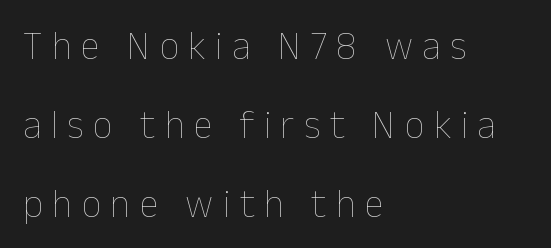
Q: Is the text bold? A: No.
Q: Is the text italic (slanted)? A: No, it is upright.
Q: Is the text underlined? A: No.
Q: How is the paragraph aligned? A: Left-aligned.
Q: Is the spacing between letters normal or unusually wide? A: Unusually wide.
Q: Is the spacing between lines tight, normal or loose? A: Loose.
Q: Width (condensed, normal, or wide)? A: Normal.
Q: Stroke contrast? A: Low.
Q: x-height? A: Medium.
Q: Monospaced? A: No.
